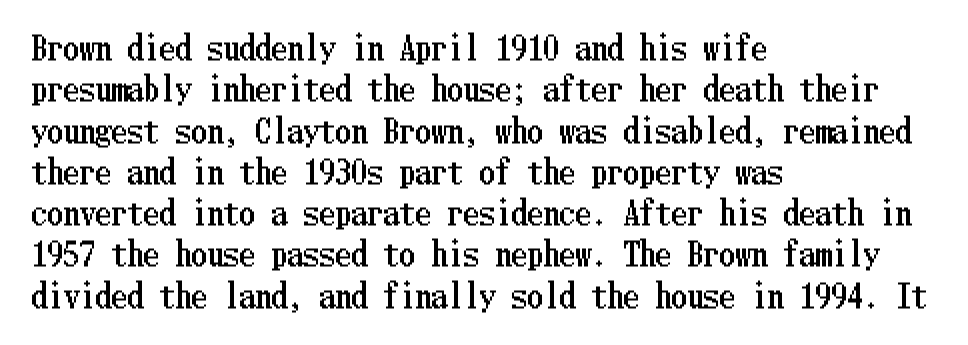
{"italic": "no", "width": "condensed", "stroke_contrast": "low", "x_height": "medium", "underline": "no", "align": "left", "line_spacing": "normal", "line_spacing_ratio": 1.29, "letter_spacing": "normal", "letter_spacing_em": 0.0, "glyph_px": 32}
